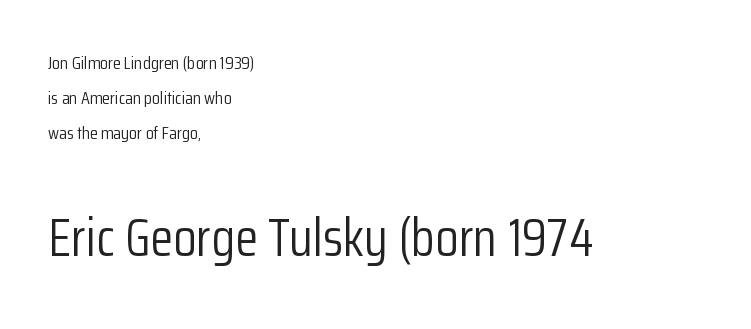
Rule under the text: the space is simply empty. Summary of weight: not heavy and not bold. Look at the tracking — it's just the regular setting, nothing added. Italic? Not at all — the glyphs are vertical. Each letter keeps its own natural width here, so spacing adapts to shape. Which chunk is bigger? The second one — the bottom block dwarfs the top.
